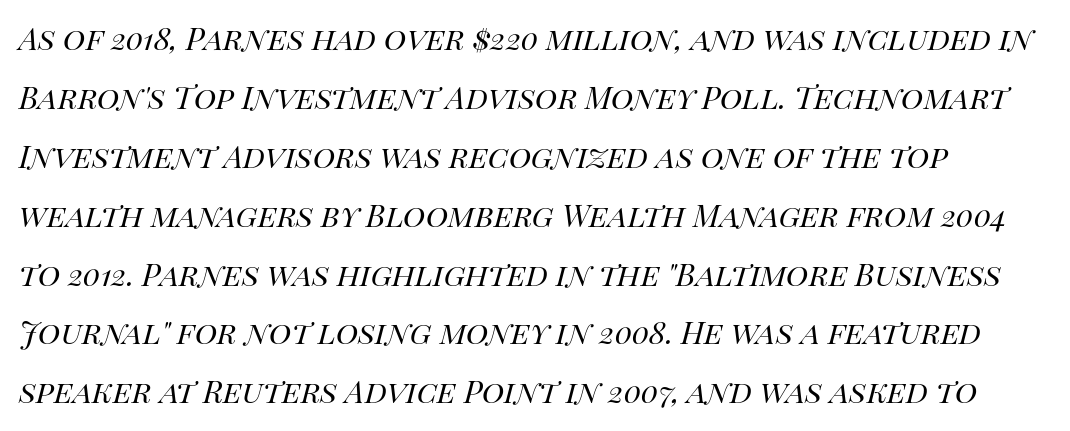
Q: Is the text bold? A: No.
Q: Is the text italic (slanted)? A: Yes, it leans right by about 14 degrees.
Q: Is the text underlined? A: No.
Q: How is the paragraph aligned? A: Left-aligned.
Q: Is the spacing between letters normal or unusually wide? A: Normal.
Q: Is the spacing between lines tight, normal or loose? A: Normal.
Q: Width (condensed, normal, or wide)? A: Normal.
Q: Stroke contrast? A: High.
Q: x-height? A: Large.
Q: Monospaced? A: No.
